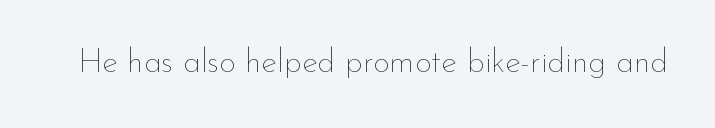
The image shows 33 px thin type, upright; set normal letter spacing, not underlined; low stroke contrast and a small x-height.
